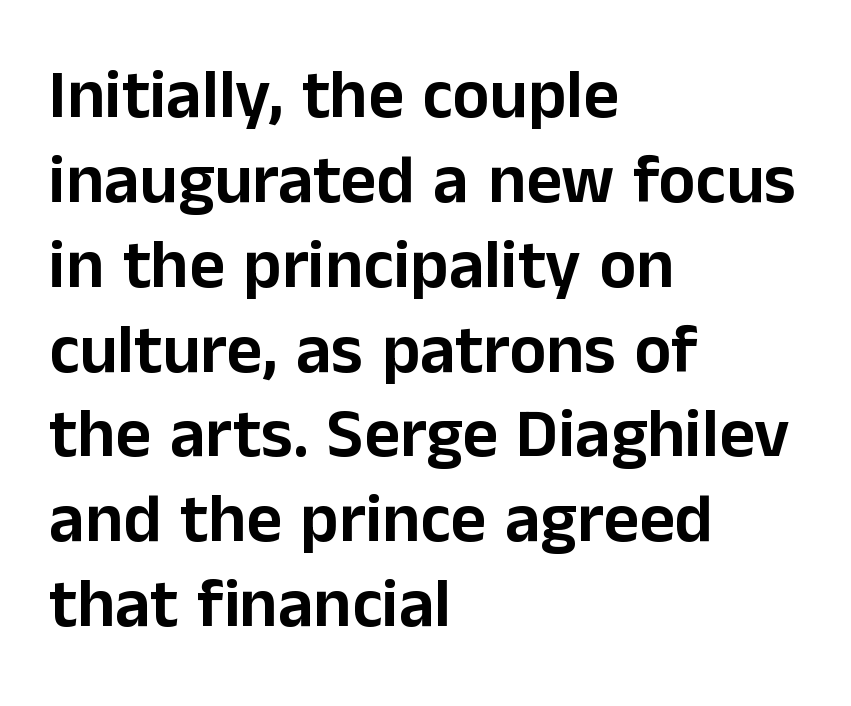
Has an underline been added? It has not. When letters stand straight like this, we call the style roman or upright. Reading down the block, your eye returns to a fixed left position each line. Spacing verdict: proportional, widths tailored to each character. Regarding serifs, this sample does without them. Honestly, the letter spacing is just normal — you wouldn't notice it.
